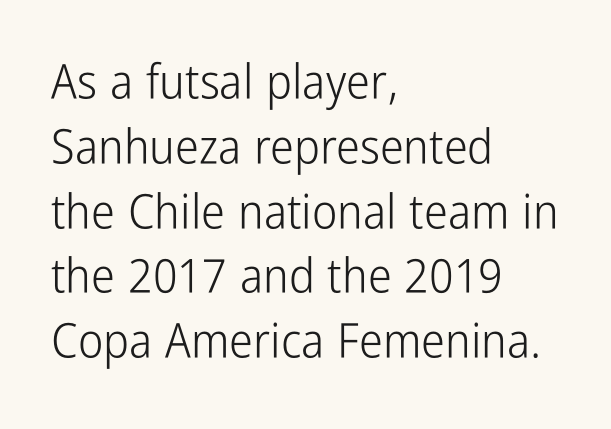
{"serif": "no", "italic": "no", "bold": "no", "weight": "light", "width": "condensed", "stroke_contrast": "low", "x_height": "medium", "monospaced": "no", "underline": "no", "align": "left", "line_spacing": "normal", "line_spacing_ratio": 1.35, "letter_spacing": "normal", "letter_spacing_em": 0.0, "glyph_px": 48}
